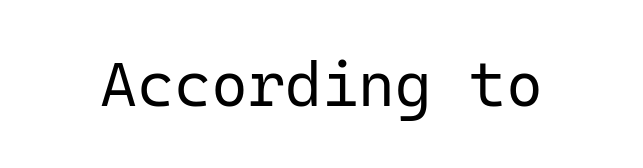
You could count columns in this text — the font is strictly monospaced. Stroke terminals: plain, sans-serif. The line texture is even and compact thanks to regular tracking. Italic: no, the glyphs are upright roman. The strokes carry an ordinary text weight at most.
